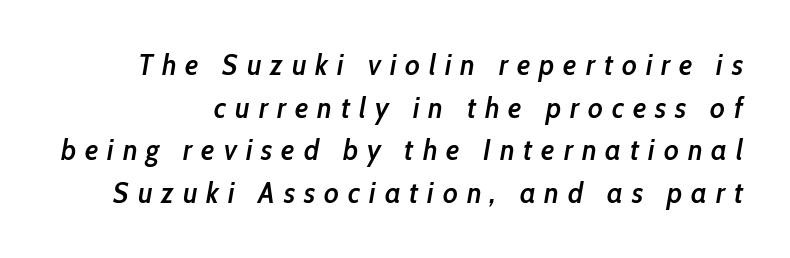
{"italic": "yes", "lean": "right", "slant_degrees": 10, "bold": "semi", "weight": "semibold", "width": "condensed", "stroke_contrast": "low", "x_height": "medium", "monospaced": "no", "underline": "no", "line_spacing": "normal", "line_spacing_ratio": 1.47, "letter_spacing": "wide", "letter_spacing_em": 0.31, "glyph_px": 29}
